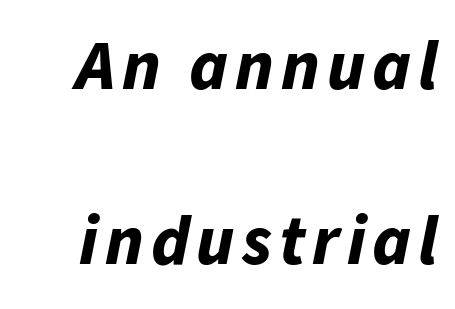
Q: Is the text bold? A: Yes.
Q: Is the text italic (slanted)? A: Yes, it leans right by about 11 degrees.
Q: Is the text underlined? A: No.
Q: Is the spacing between lines tight, normal or loose? A: Loose.
Q: Width (condensed, normal, or wide)? A: Normal.
Q: Stroke contrast? A: Low.
Q: x-height? A: Medium.
Q: Monospaced? A: No.
